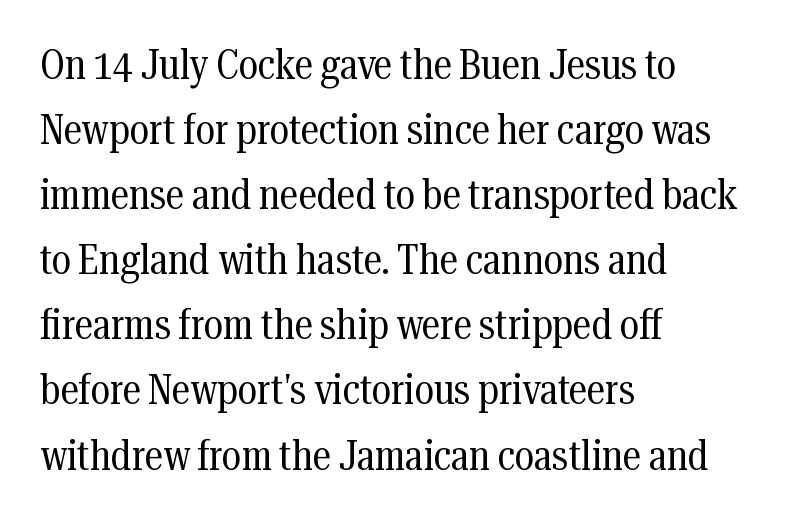
The image shows 42 px regular-weight, condensed serif type, upright; set left-aligned, normal line spacing (1.55x), normal letter spacing, not underlined; medium stroke contrast and a medium x-height.
